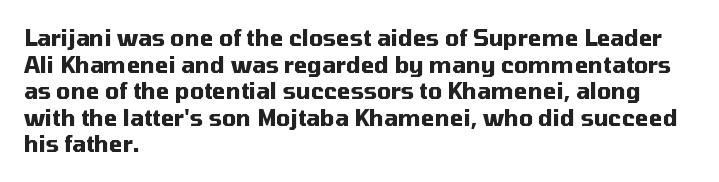
Q: Is the text bold? A: Yes.
Q: Is the text italic (slanted)? A: No, it is upright.
Q: Is the text underlined? A: No.
Q: How is the paragraph aligned? A: Left-aligned.
Q: Is the spacing between letters normal or unusually wide? A: Normal.
